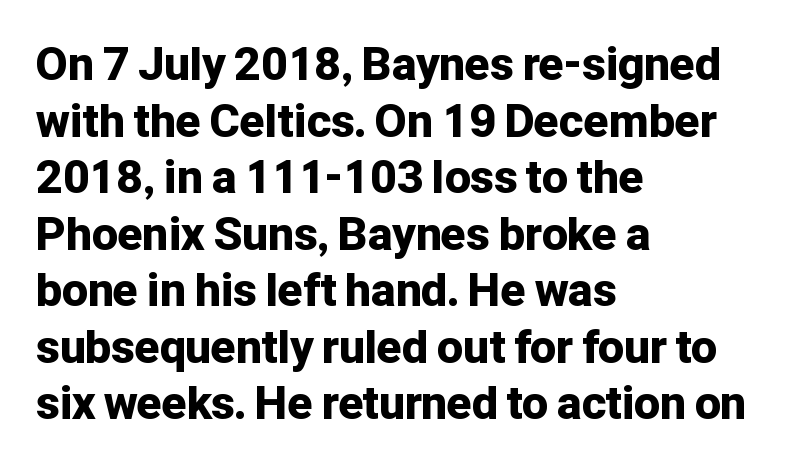
The image shows 46 px bold sans-serif type, upright; set left-aligned, line spacing 1.23x, normal letter spacing, not underlined; low stroke contrast and a medium x-height.
